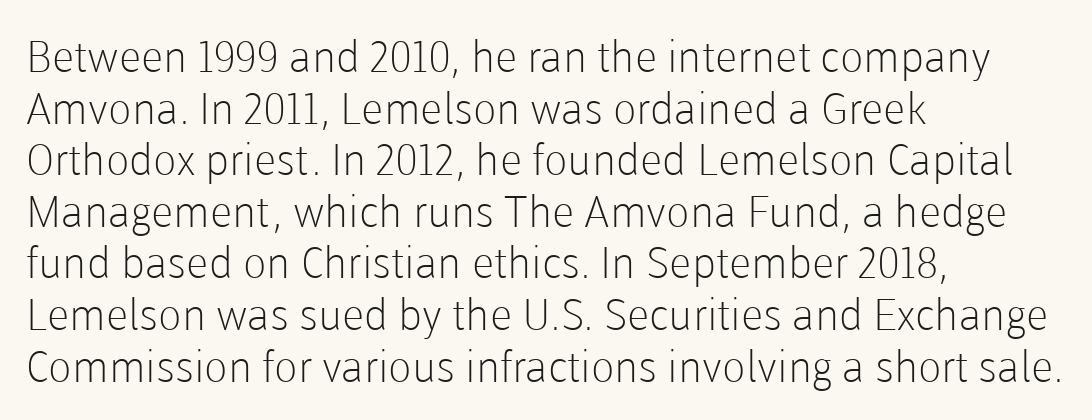
{"serif": "no", "italic": "no", "bold": "no", "weight": "light", "width": "normal", "stroke_contrast": "low", "x_height": "medium", "monospaced": "no", "underline": "no", "align": "left", "line_spacing_ratio": 1.2, "letter_spacing": "normal", "letter_spacing_em": 0.0, "glyph_px": 43}
